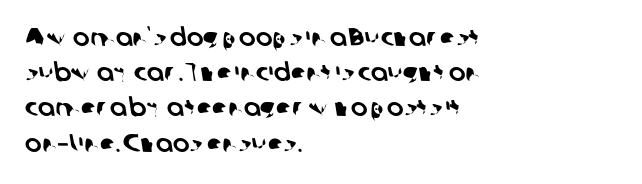
{"underline": "no", "align": "left", "line_spacing": "normal", "line_spacing_ratio": 1.41, "letter_spacing": "normal", "letter_spacing_em": 0.0, "glyph_px": 25}
